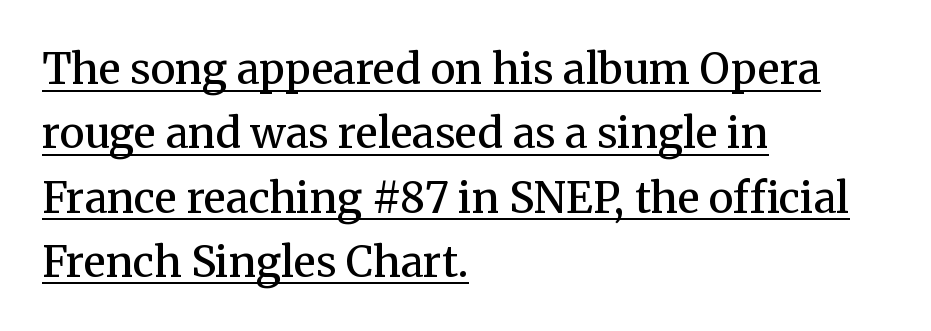
Q: Is the text bold? A: Semi-bold.
Q: Is the text italic (slanted)? A: No, it is upright.
Q: Is the typeface a serif or a sans-serif typeface? A: Serif.
Q: Is the text underlined? A: Yes.
Q: How is the paragraph aligned? A: Left-aligned.
Q: Is the spacing between letters normal or unusually wide? A: Normal.
Q: Is the spacing between lines tight, normal or loose? A: Normal.
Q: Width (condensed, normal, or wide)? A: Normal.
Q: Stroke contrast? A: Medium.
Q: x-height? A: Medium.
Q: Monospaced? A: No.
